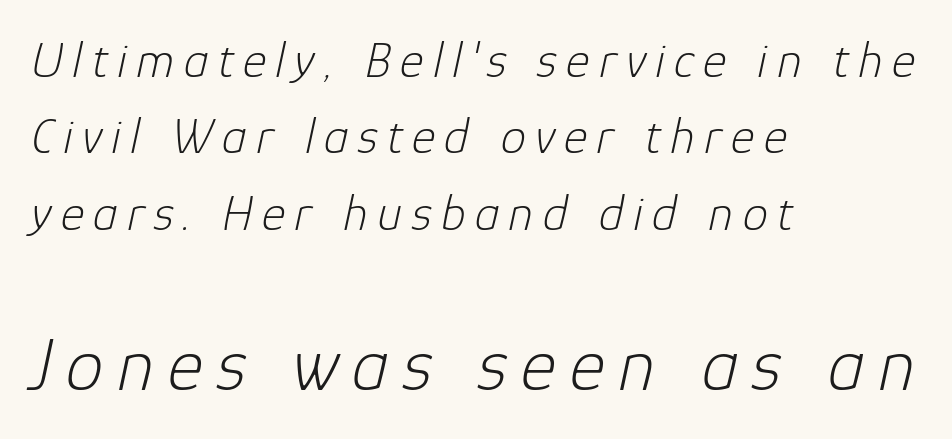
{"italic": "yes", "lean": "right", "slant_degrees": 12, "bold": "no", "weight": "light", "width": "normal", "stroke_contrast": "low", "x_height": "medium", "monospaced": "no", "underline": "no", "align": "left", "line_spacing": "normal", "line_spacing_ratio": 1.5, "larger_block": "second", "size_ratio": 1.49, "glyph_px": 76}
